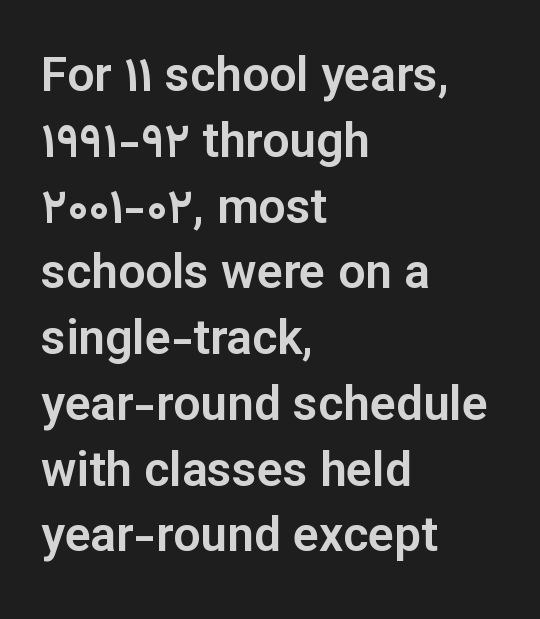
A clean baseline with only descenders dipping below it. Is the letter spacing exaggerated? No — it looks like the ordinary default. Interline gaps are of average width in this sample. Casual observation: everything's shoved over to the left. Note the varied advance widths — an 'i' is clearly narrower than an 'm'. The specimen reads as upright at a glance.
